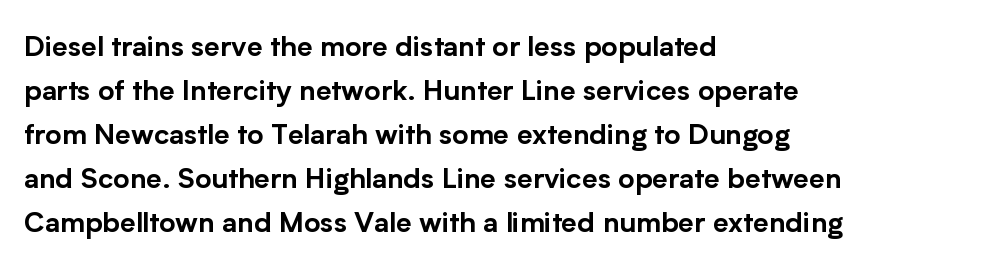
A typesetter would mark this as roman, not italic. The tracking reads as untouched default to a designer's eye. Compared with typical paragraphs, the rows here are spaced about the same. Examine the stroke ends and you'll find no serifs. Plain, unruled lines of type. The ragged edge is on the right, which tells us the setting is flush left.
